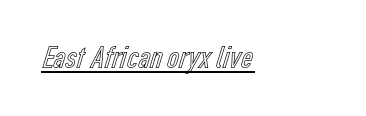
The image shows 33 px condensed type; set normal letter spacing, underlined; a medium x-height.
